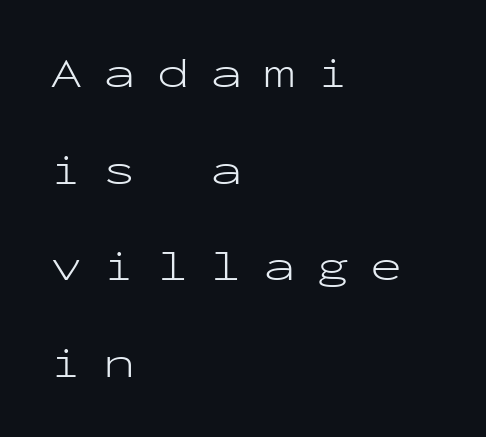
Q: Is the text bold? A: No.
Q: Is the text italic (slanted)? A: No, it is upright.
Q: Is the typeface a serif or a sans-serif typeface? A: Sans-serif.
Q: Is the text underlined? A: No.
Q: How is the paragraph aligned? A: Left-aligned.
Q: Is the spacing between letters normal or unusually wide? A: Unusually wide.
Q: Is the spacing between lines tight, normal or loose? A: Loose.
Q: Width (condensed, normal, or wide)? A: Wide.
Q: Stroke contrast? A: Low.
Q: x-height? A: Medium.
Q: Monospaced? A: Yes.
